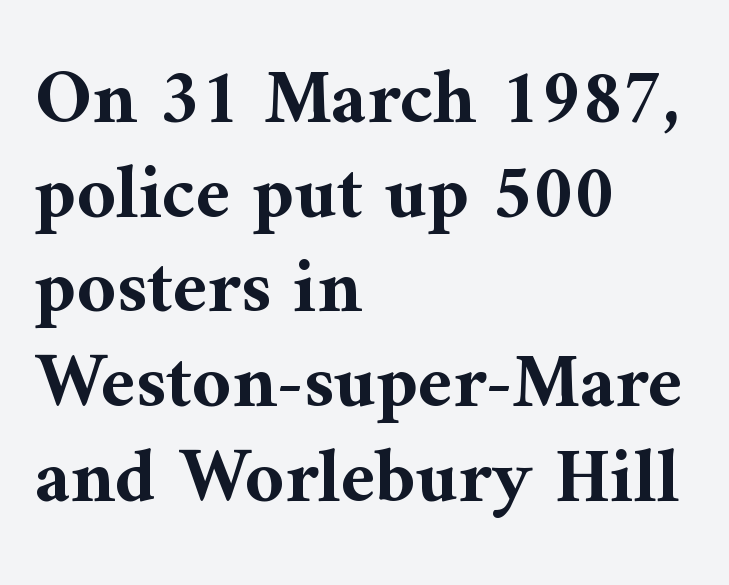
The image shows 77 px bold serif type, upright; set left-aligned, line spacing 1.23x, normal letter spacing, not underlined; medium stroke contrast and a medium x-height.
